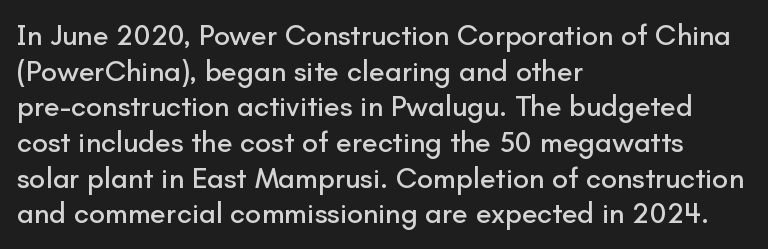
{"serif": "no", "italic": "no", "width": "normal", "stroke_contrast": "low", "x_height": "small", "monospaced": "no", "underline": "no", "align": "left", "line_spacing_ratio": 1.23, "letter_spacing": "normal", "letter_spacing_em": 0.0, "glyph_px": 29}
